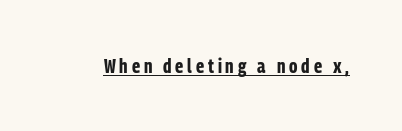
Q: Is the text bold? A: Yes.
Q: Is the text italic (slanted)? A: No, it is upright.
Q: Is the text underlined? A: Yes.
